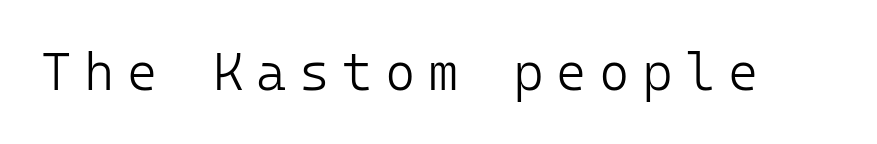
Q: Is the text bold? A: No.
Q: Is the text italic (slanted)? A: No, it is upright.
Q: Is the typeface a serif or a sans-serif typeface? A: Sans-serif.
Q: Is the text underlined? A: No.
Q: Is the spacing between letters normal or unusually wide? A: Unusually wide.
Q: Width (condensed, normal, or wide)? A: Normal.
Q: Stroke contrast? A: Low.
Q: x-height? A: Medium.
Q: Monospaced? A: Yes.
